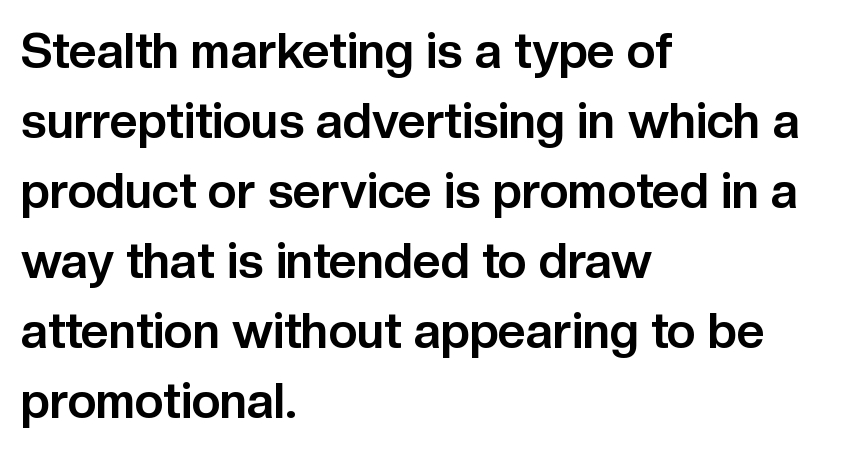
The image shows 49 px bold sans-serif type, upright; set left-aligned, normal line spacing (1.43x), normal letter spacing, not underlined; low stroke contrast and a medium x-height.
